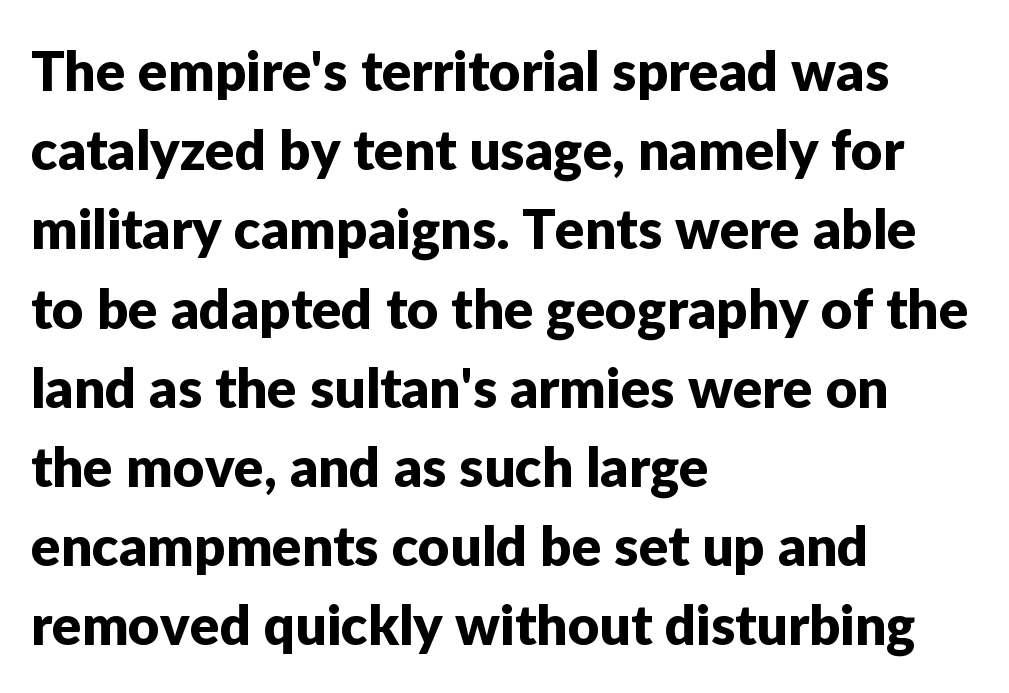
Q: Is the text italic (slanted)? A: No, it is upright.
Q: Is the typeface a serif or a sans-serif typeface? A: Sans-serif.
Q: Is the text underlined? A: No.
Q: How is the paragraph aligned? A: Left-aligned.
Q: Is the spacing between letters normal or unusually wide? A: Normal.
Q: Is the spacing between lines tight, normal or loose? A: Normal.
Q: Width (condensed, normal, or wide)? A: Normal.
Q: Stroke contrast? A: Low.
Q: x-height? A: Medium.
Q: Monospaced? A: No.
